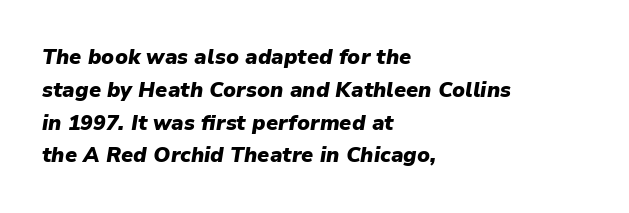
Q: Is the text bold? A: Yes.
Q: Is the text italic (slanted)? A: Yes, it leans right by about 9 degrees.
Q: Is the text underlined? A: No.
Q: How is the paragraph aligned? A: Left-aligned.
Q: Is the spacing between letters normal or unusually wide? A: Normal.
Q: Is the spacing between lines tight, normal or loose? A: Normal.
